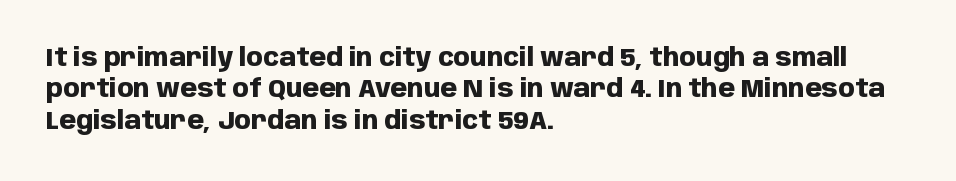
{"italic": "no", "bold": "yes", "underline": "no", "align": "left", "line_spacing": "normal", "line_spacing_ratio": 1.31, "letter_spacing": "normal", "letter_spacing_em": 0.0, "glyph_px": 24}
